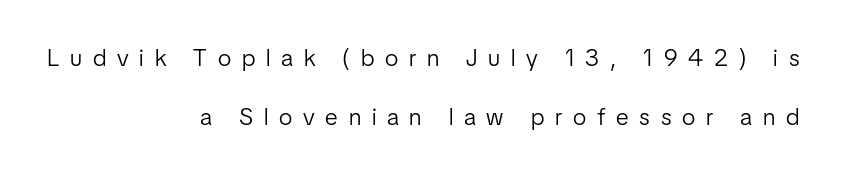
Teacher's note: observe the even right margin — that is flush-right alignment. The passage shown is not underscored anywhere. Vertical strokes here are truly vertical. Here the glyphs are tracked loosely, breaking word shapes into spaced letters.
